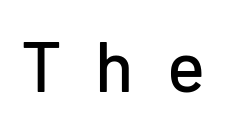
Q: Is the text italic (slanted)? A: No, it is upright.
Q: Is the typeface a serif or a sans-serif typeface? A: Sans-serif.
Q: Is the text underlined? A: No.
Q: Is the spacing between letters normal or unusually wide? A: Unusually wide.
Q: Width (condensed, normal, or wide)? A: Normal.
Q: Stroke contrast? A: Low.
Q: x-height? A: Medium.
Q: Monospaced? A: No.
